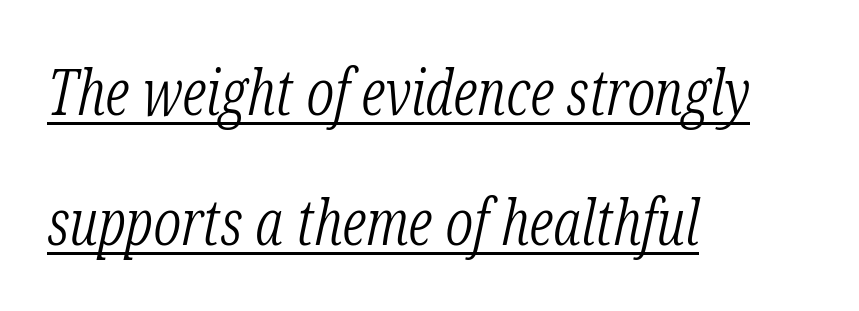
Q: Is the text bold? A: No.
Q: Is the text italic (slanted)? A: Yes, it leans right by about 12 degrees.
Q: Is the typeface a serif or a sans-serif typeface? A: Serif.
Q: Is the text underlined? A: Yes.
Q: How is the paragraph aligned? A: Left-aligned.
Q: Is the spacing between letters normal or unusually wide? A: Normal.
Q: Is the spacing between lines tight, normal or loose? A: Loose.
Q: Width (condensed, normal, or wide)? A: Condensed.
Q: Stroke contrast? A: Low.
Q: x-height? A: Medium.
Q: Monospaced? A: No.
